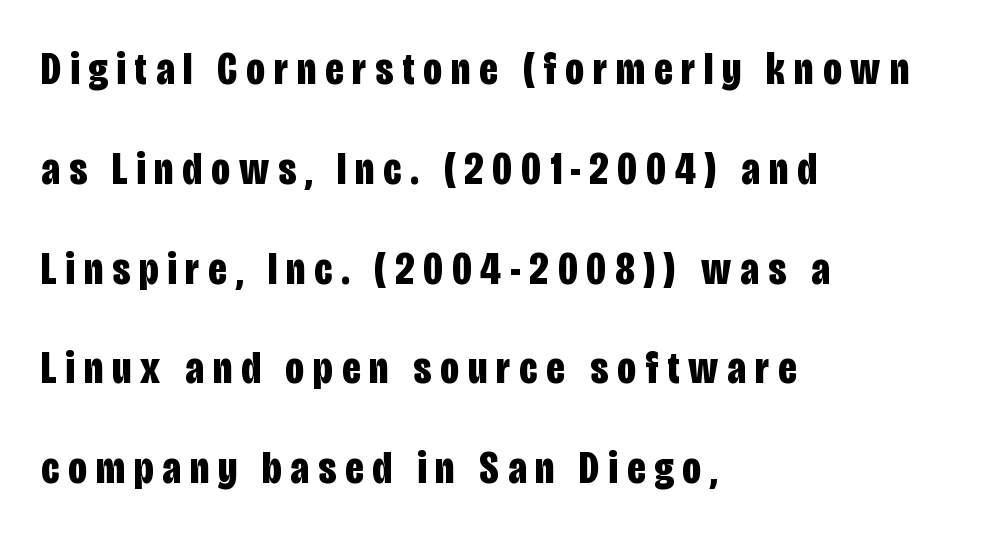
Q: Is the text bold? A: Yes.
Q: Is the text italic (slanted)? A: No, it is upright.
Q: Is the typeface a serif or a sans-serif typeface? A: Sans-serif.
Q: Is the text underlined? A: No.
Q: How is the paragraph aligned? A: Left-aligned.
Q: Is the spacing between letters normal or unusually wide? A: Unusually wide.
Q: Is the spacing between lines tight, normal or loose? A: Loose.
Q: Width (condensed, normal, or wide)? A: Condensed.
Q: Stroke contrast? A: Low.
Q: x-height? A: Large.
Q: Monospaced? A: No.
